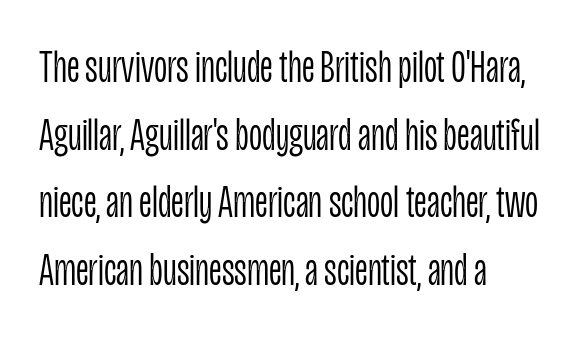
{"serif": "no", "italic": "no", "bold": "no", "weight": "light", "width": "condensed", "stroke_contrast": "low", "x_height": "large", "monospaced": "no", "underline": "no", "align": "left", "line_spacing": "normal", "line_spacing_ratio": 1.47, "letter_spacing": "normal", "letter_spacing_em": 0.0, "glyph_px": 46}
